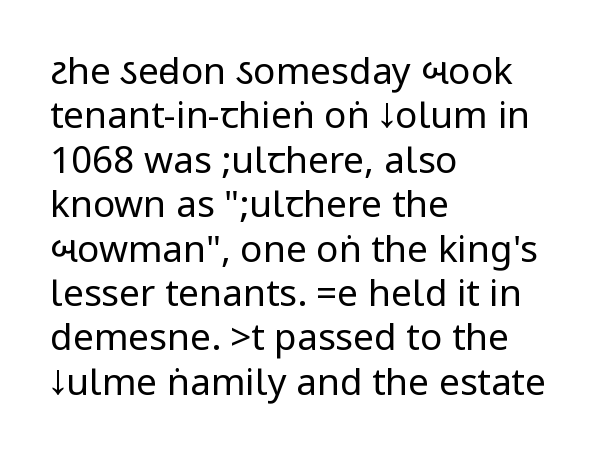
Typographically, this falls in the sans-serif category. Is the type heavy? It reads as light-to-regular instead. Upright lettering throughout. Bare-footed words on every line. Casual observation: everything's shoved over to the left.
